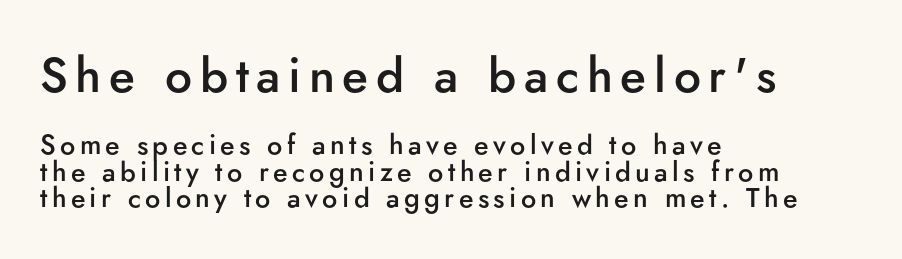
Q: Is the text bold? A: Semi-bold.
Q: Is the text italic (slanted)? A: No, it is upright.
Q: Is the typeface a serif or a sans-serif typeface? A: Sans-serif.
Q: Is the text underlined? A: No.
Q: How is the paragraph aligned? A: Left-aligned.
Q: Is the spacing between lines tight, normal or loose? A: Tight.
Q: Which block of text is set in a larger size, the first (top) or the second (bottom)? A: The first (top) one.
Q: Width (condensed, normal, or wide)? A: Normal.
Q: Stroke contrast? A: Low.
Q: x-height? A: Small.
Q: Monospaced? A: No.
